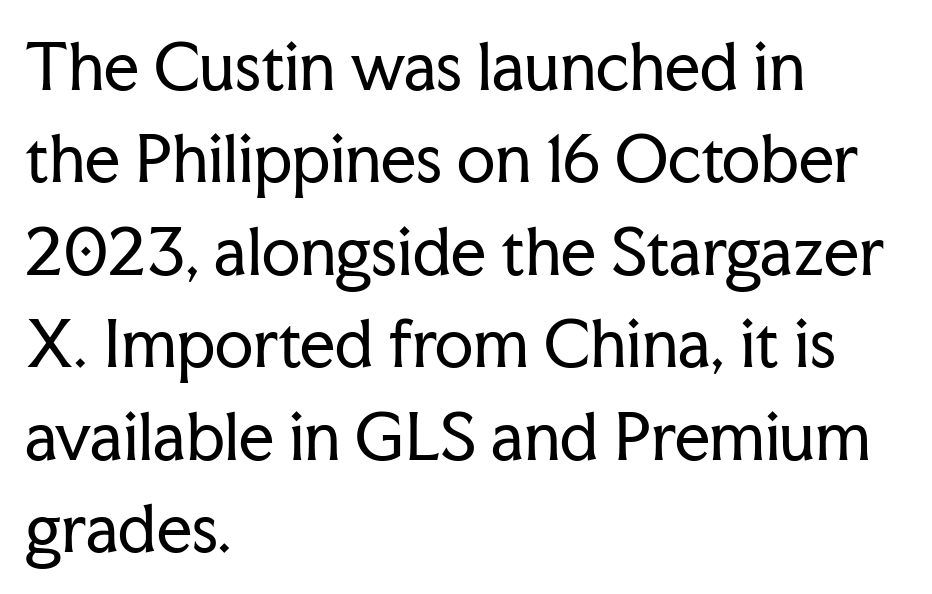
The lines in this sample share a left origin and differ only in where they stop. The letters carry serifs — small finishing strokes at the ends of their stems. The glyphs are unaccompanied by any horizontal stroke below them. This is not heavy type; no bold has been used. Default kerning and tracking; the words read as compact shapes.
